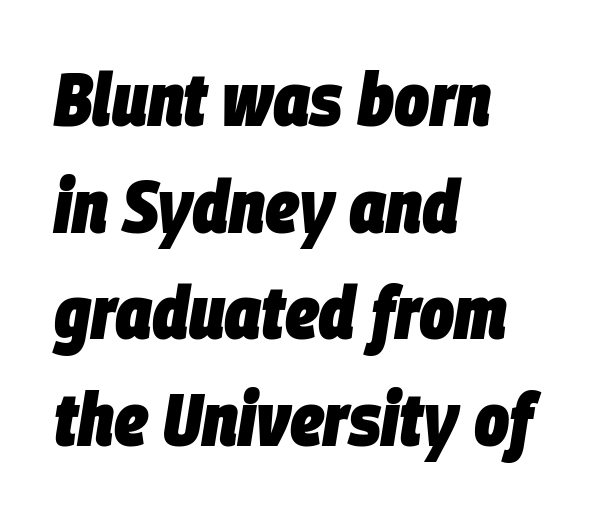
{"italic": "yes", "lean": "right", "slant_degrees": 9, "bold": "yes", "weight": "heavy", "width": "condensed", "stroke_contrast": "low", "x_height": "large", "monospaced": "no", "underline": "no", "align": "left", "line_spacing": "normal", "line_spacing_ratio": 1.44, "letter_spacing": "normal", "letter_spacing_em": 0.0, "glyph_px": 74}
